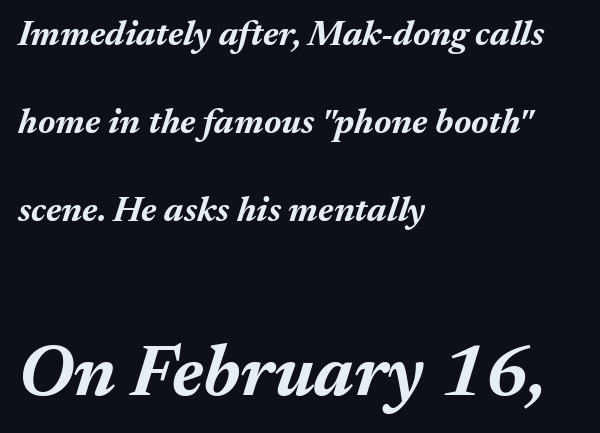
{"italic": "yes", "lean": "right", "slant_degrees": 17, "bold": "yes", "weight": "bold", "width": "normal", "stroke_contrast": "medium", "x_height": "medium", "monospaced": "no", "underline": "no", "align": "left", "line_spacing": "loose", "line_spacing_ratio": 2.45, "letter_spacing": "normal", "letter_spacing_em": 0.0, "larger_block": "second", "size_ratio": 2.03, "glyph_px": 73}
